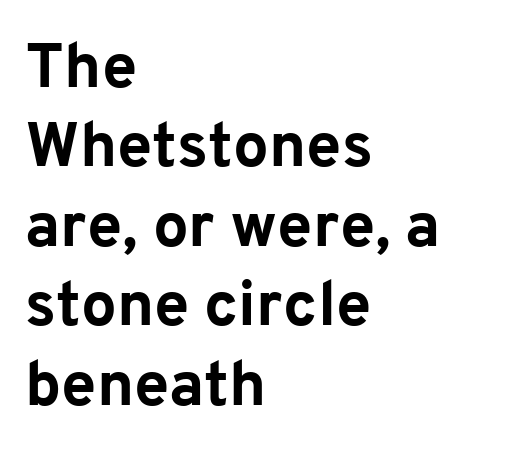
The image shows 63 px bold sans-serif type, upright; set left-aligned, normal line spacing (1.26x), normal letter spacing, not underlined; low stroke contrast and a medium x-height.
